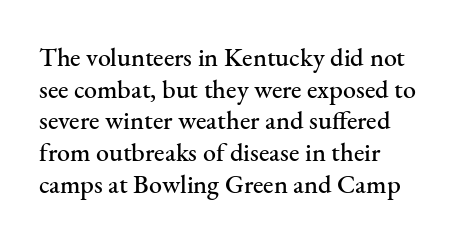
The image shows 26 px text type, upright; set left-aligned, line spacing 1.22x, normal letter spacing, not underlined.
